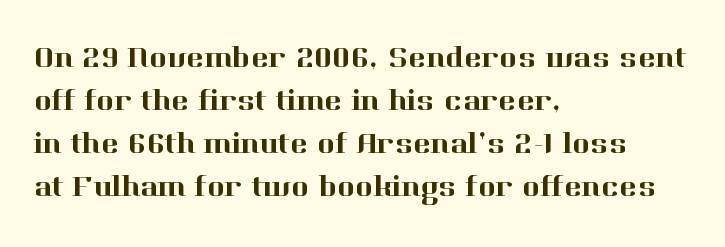
{"serif": "yes", "italic": "no", "width": "normal", "stroke_contrast": "high", "x_height": "medium", "monospaced": "no", "underline": "no", "align": "left", "line_spacing": "normal", "line_spacing_ratio": 1.43, "letter_spacing": "normal", "letter_spacing_em": 0.0, "glyph_px": 30}
